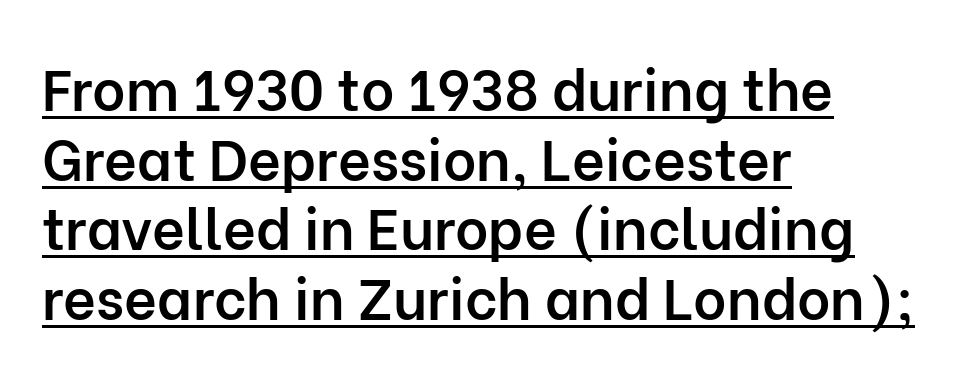
Think of a printed novel: that variable character pitch is what you see here. Glance below the letters and you will spot a drawn line. The typesetting leans somewhat heavy: a semibold. A roman cut, with each character standing at attention.
